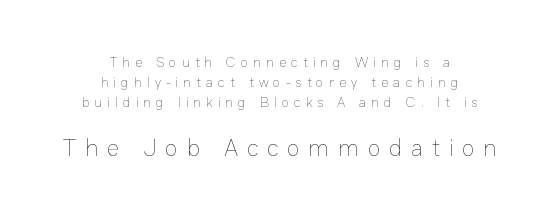
{"italic": "no", "bold": "no", "underline": "no", "align": "center", "line_spacing": "normal", "line_spacing_ratio": 1.44, "letter_spacing": "wide", "letter_spacing_em": 0.36, "larger_block": "second", "size_ratio": 1.71, "glyph_px": 24}
